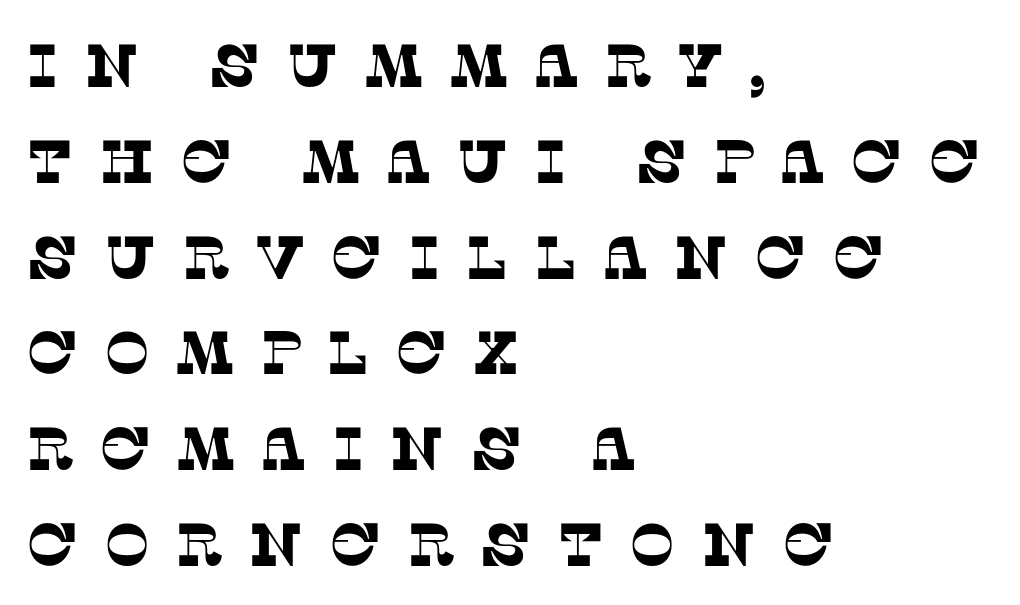
Q: Is the typeface a serif or a sans-serif typeface? A: Serif.
Q: Is the text underlined? A: No.
Q: How is the paragraph aligned? A: Left-aligned.
Q: Is the spacing between letters normal or unusually wide? A: Unusually wide.
Q: Is the spacing between lines tight, normal or loose? A: Normal.
Q: Width (condensed, normal, or wide)? A: Normal.
Q: Stroke contrast? A: Low.
Q: x-height? A: Large.
Q: Monospaced? A: No.
